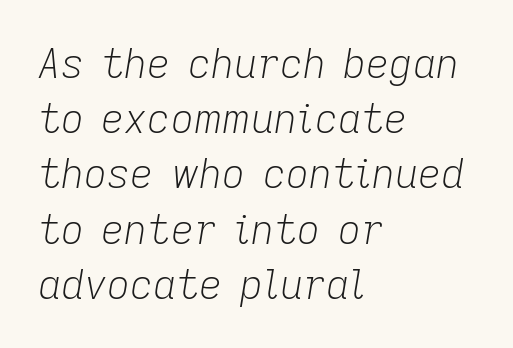
Each letter keeps its own natural width here, so spacing adapts to shape. This block has exactly the height ordinary leading produces. Unmarked baselines from the first word to the last. Quick note: italic.
